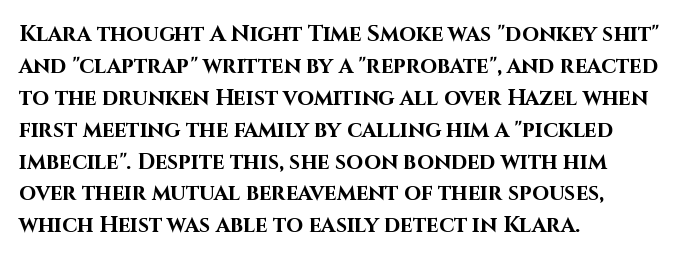
The image shows 22 px bold type, upright; set left-aligned, normal line spacing (1.45x), normal letter spacing, not underlined.
